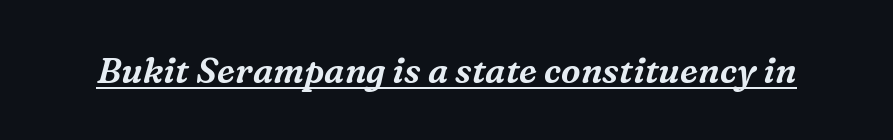
{"serif": "yes", "italic": "yes", "lean": "right", "slant_degrees": 16, "width": "normal", "stroke_contrast": "medium", "x_height": "medium", "monospaced": "no", "underline": "yes", "letter_spacing": "normal", "letter_spacing_em": 0.0, "glyph_px": 35}
